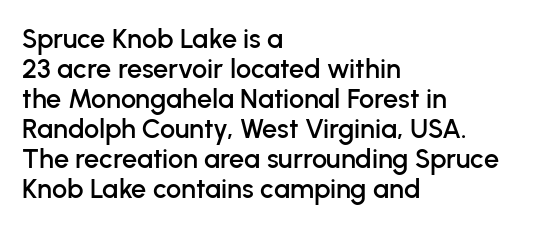
Q: Is the text italic (slanted)? A: No, it is upright.
Q: Is the text underlined? A: No.
Q: How is the paragraph aligned? A: Left-aligned.
Q: Is the spacing between letters normal or unusually wide? A: Normal.
Q: Is the spacing between lines tight, normal or loose? A: Tight.
